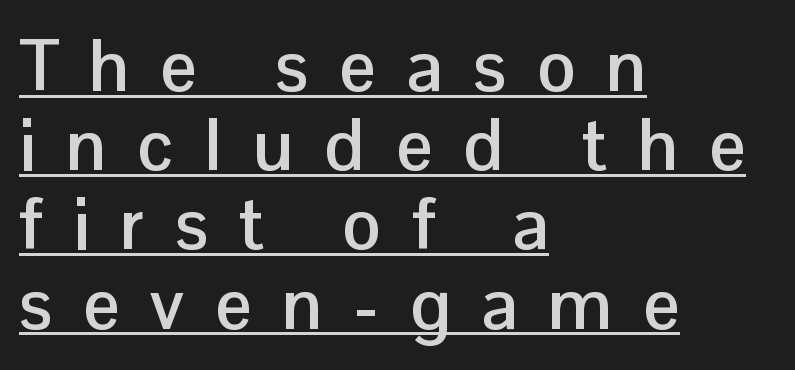
Q: Is the text bold? A: Yes.
Q: Is the text italic (slanted)? A: No, it is upright.
Q: Is the typeface a serif or a sans-serif typeface? A: Sans-serif.
Q: Is the text underlined? A: Yes.
Q: How is the paragraph aligned? A: Left-aligned.
Q: Is the spacing between letters normal or unusually wide? A: Unusually wide.
Q: Is the spacing between lines tight, normal or loose? A: Tight.
Q: Width (condensed, normal, or wide)? A: Normal.
Q: Stroke contrast? A: Low.
Q: x-height? A: Medium.
Q: Monospaced? A: No.
